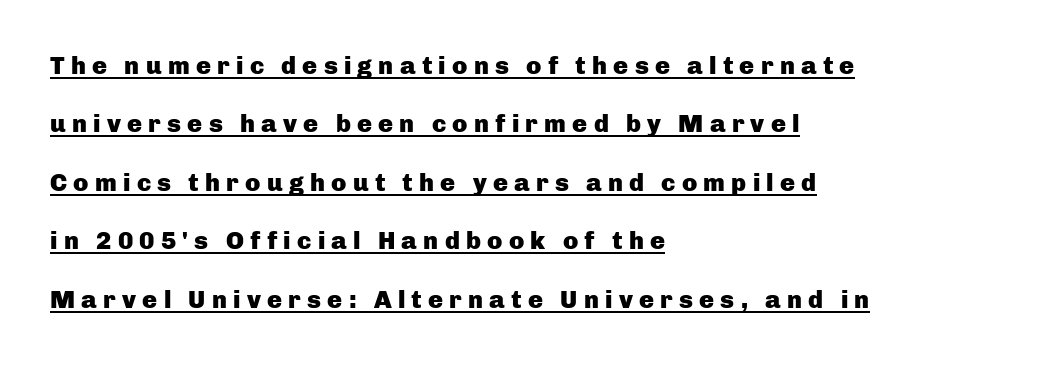
{"italic": "no", "bold": "yes", "underline": "yes", "align": "left", "line_spacing": "loose", "line_spacing_ratio": 2.34, "letter_spacing": "wide", "letter_spacing_em": 0.25, "glyph_px": 25}
